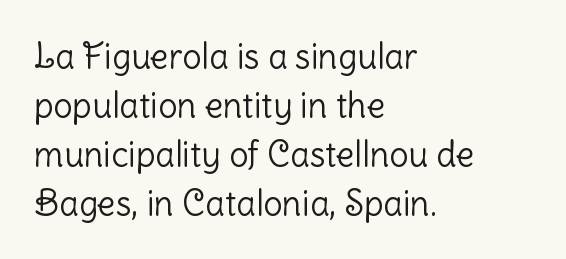
Each letter keeps its own natural width here, so spacing adapts to shape. Has an underline been added? It has not. Nothing unusual about the tracking: characters are spaced as the font intends. Designer's note — italics off, roman on.
